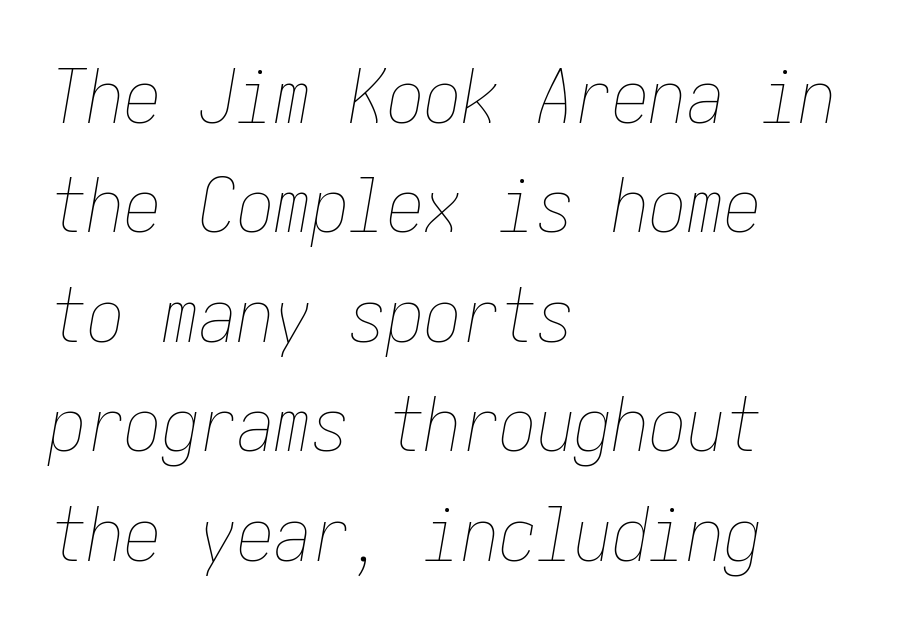
The image shows 75 px thin, condensed type, italic (leaning right); set left-aligned, normal line spacing (1.46x), normal letter spacing, not underlined; low stroke contrast and a medium x-height.
